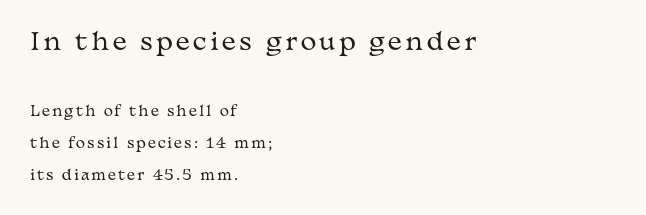
Q: Is the text bold? A: No.
Q: Is the text italic (slanted)? A: No, it is upright.
Q: Is the text underlined? A: No.
Q: How is the paragraph aligned? A: Left-aligned.
Q: Is the spacing between lines tight, normal or loose? A: Loose.
Q: Which block of text is set in a larger size, the first (top) or the second (bottom)? A: The first (top) one.
